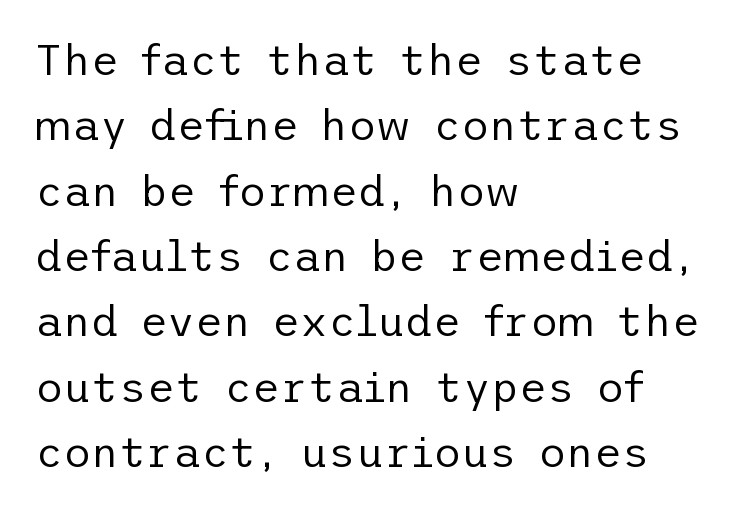
The passage shown stacks its lines at a standard gap. Layout note: lines flush left. Ascenders rise straight up at ninety degrees. Does extra space separate the letters? No, they use regular spacing. The weight would be labelled regular, book, light, or lighter still. Typographically, this falls in the sans-serif category.
